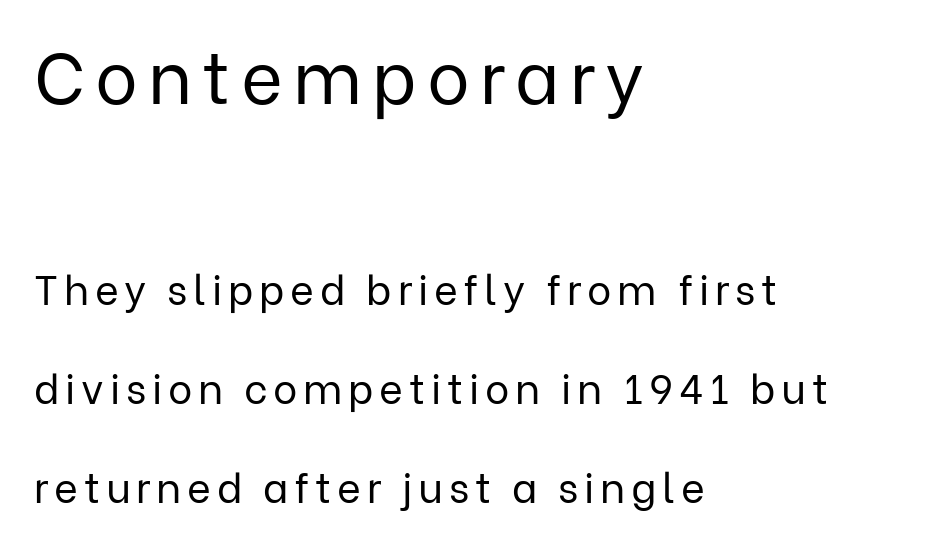
Nothing heavy about these letters — not bold at all. What kind of face is this? One without serifs — a sans. Proportional: the letters do not fall into vertical columns. Left-aligned paragraph, ragged on the right. The designer dialed line spacing up above the default.
